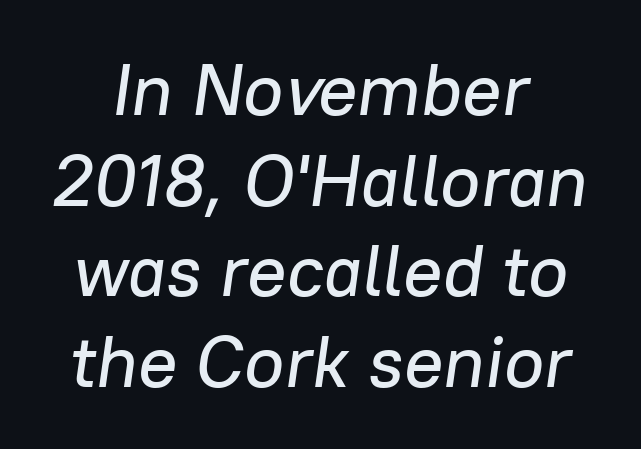
The image shows 73 px text type, italic (leaning right); set line spacing 1.24x, normal letter spacing, not underlined; low stroke contrast and a medium x-height.
